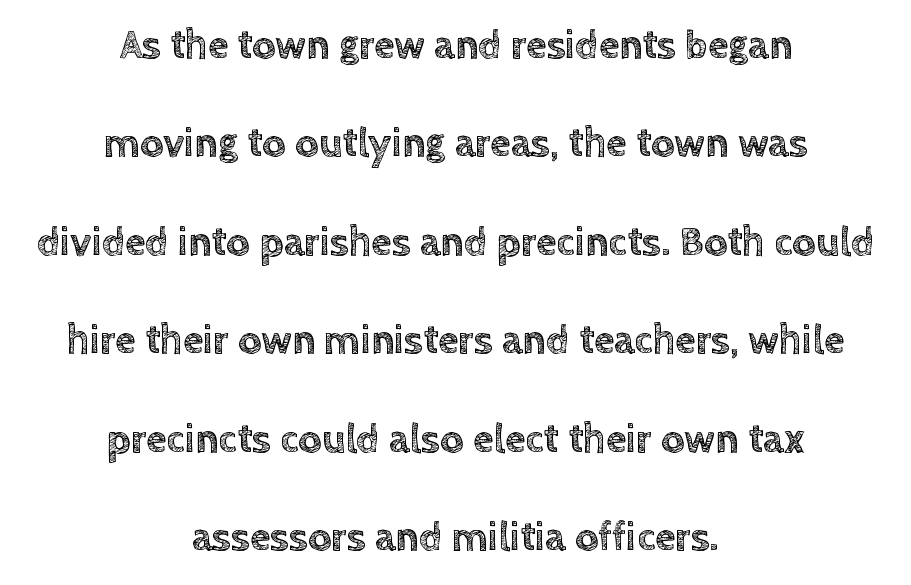
Q: Is the text italic (slanted)? A: No, it is upright.
Q: Is the text underlined? A: No.
Q: How is the paragraph aligned? A: Centered.
Q: Is the spacing between letters normal or unusually wide? A: Normal.
Q: Is the spacing between lines tight, normal or loose? A: Loose.
Q: Width (condensed, normal, or wide)? A: Normal.
Q: x-height? A: Large.
Q: Monospaced? A: No.
